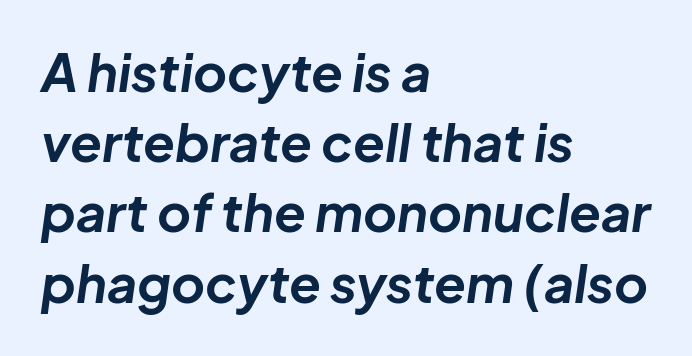
Q: Is the text bold? A: Yes.
Q: Is the text italic (slanted)? A: Yes, it leans right by about 8 degrees.
Q: Is the text underlined? A: No.
Q: How is the paragraph aligned? A: Left-aligned.
Q: Is the spacing between letters normal or unusually wide? A: Normal.
Q: Is the spacing between lines tight, normal or loose? A: Normal.
Q: Width (condensed, normal, or wide)? A: Normal.
Q: Stroke contrast? A: Low.
Q: x-height? A: Medium.
Q: Monospaced? A: No.
